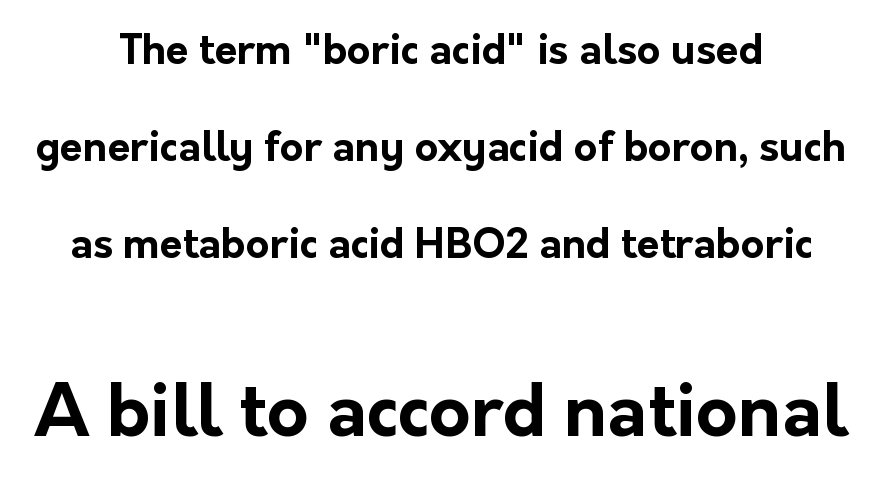
Q: Is the text bold? A: Yes.
Q: Is the text italic (slanted)? A: No, it is upright.
Q: Is the typeface a serif or a sans-serif typeface? A: Sans-serif.
Q: Is the text underlined? A: No.
Q: How is the paragraph aligned? A: Centered.
Q: Is the spacing between letters normal or unusually wide? A: Normal.
Q: Is the spacing between lines tight, normal or loose? A: Loose.
Q: Which block of text is set in a larger size, the first (top) or the second (bottom)? A: The second (bottom) one.
Q: Width (condensed, normal, or wide)? A: Normal.
Q: Stroke contrast? A: Low.
Q: x-height? A: Medium.
Q: Monospaced? A: No.
